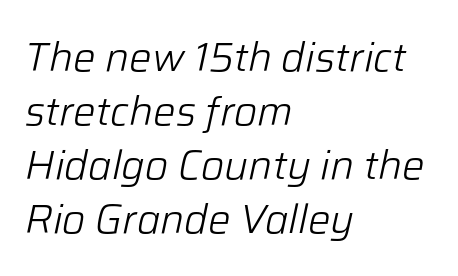
{"italic": "yes", "lean": "right", "slant_degrees": 12, "bold": "no", "weight": "light", "width": "normal", "stroke_contrast": "low", "x_height": "medium", "monospaced": "no", "underline": "no", "align": "left", "line_spacing": "normal", "line_spacing_ratio": 1.35, "letter_spacing": "normal", "letter_spacing_em": 0.0, "glyph_px": 40}
